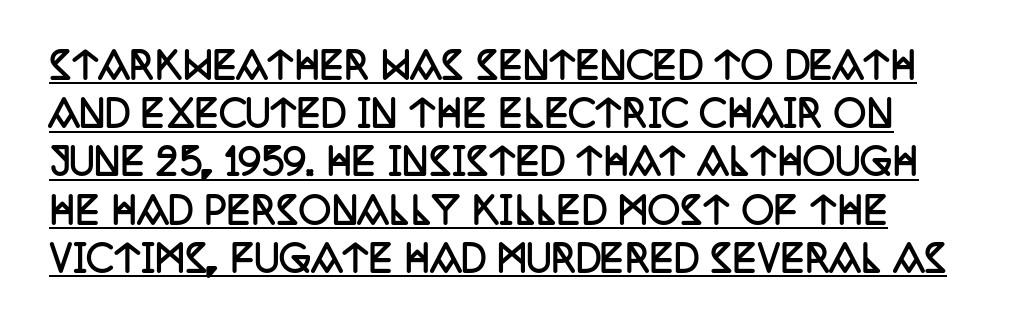
{"serif": "yes", "italic": "no", "bold": "yes", "weight": "semibold", "width": "condensed", "stroke_contrast": "low", "x_height": "large", "monospaced": "no", "underline": "yes", "line_spacing": "normal", "line_spacing_ratio": 1.34, "letter_spacing": "normal", "letter_spacing_em": 0.0, "glyph_px": 36}
